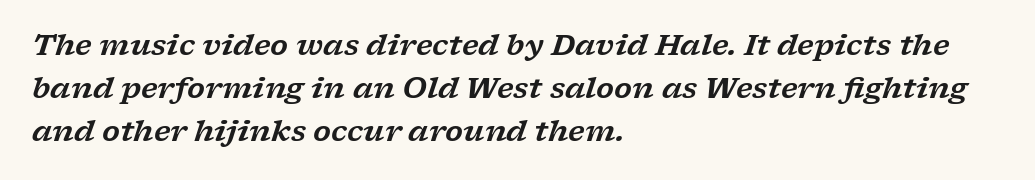
{"serif": "yes", "italic": "yes", "lean": "right", "slant_degrees": 17, "width": "wide", "stroke_contrast": "low", "x_height": "medium", "monospaced": "no", "underline": "no", "align": "left", "line_spacing": "normal", "line_spacing_ratio": 1.48, "letter_spacing": "normal", "letter_spacing_em": 0.0, "glyph_px": 29}
